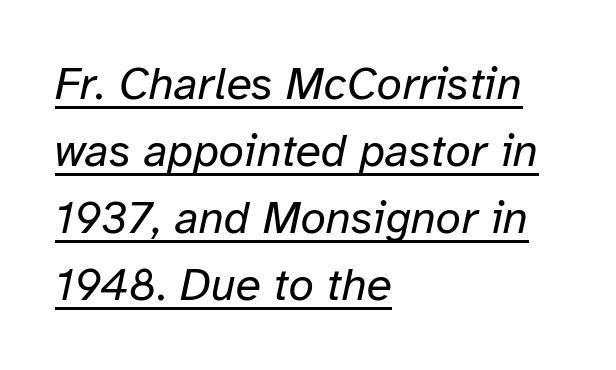
The lines are quadded left. It's the slanting kind of type. Here the designer chose a conventional face with non-uniform glyph widths. Words appear dense and cohesive because spacing is normal. No letter is thick-stroked: the sample isn't bold. One glance says typical: line gaps are just what's usual.
